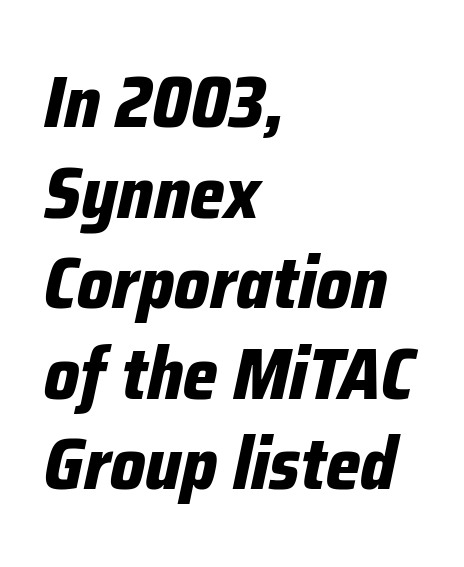
The image shows 73 px bold, condensed type, italic (leaning right); set left-aligned, line spacing 1.24x, normal letter spacing, not underlined; low stroke contrast and a medium x-height.
